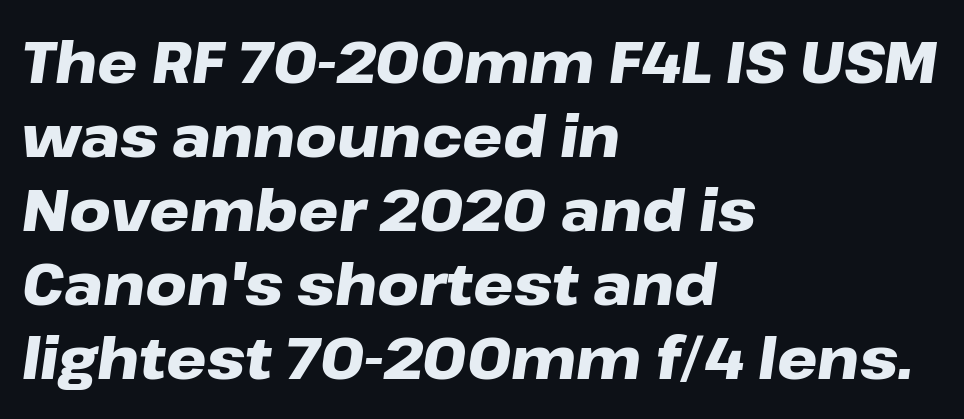
Normally led — the rows are evenly, conventionally spaced. Glyph-to-glyph distance matches everyday printed text. The foot of each line stays bare and open. The glyphs have the mass of a bold cut.
